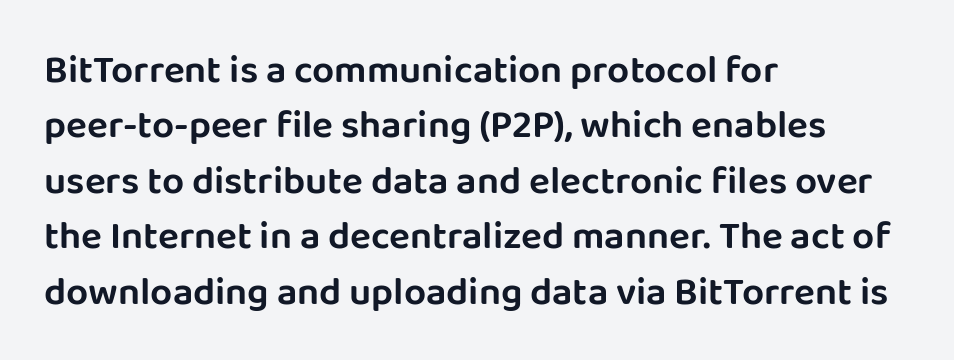
Q: Is the text italic (slanted)? A: No, it is upright.
Q: Is the typeface a serif or a sans-serif typeface? A: Sans-serif.
Q: Is the text underlined? A: No.
Q: How is the paragraph aligned? A: Left-aligned.
Q: Is the spacing between letters normal or unusually wide? A: Normal.
Q: Is the spacing between lines tight, normal or loose? A: Normal.
Q: Width (condensed, normal, or wide)? A: Normal.
Q: Stroke contrast? A: Low.
Q: x-height? A: Large.
Q: Monospaced? A: No.
